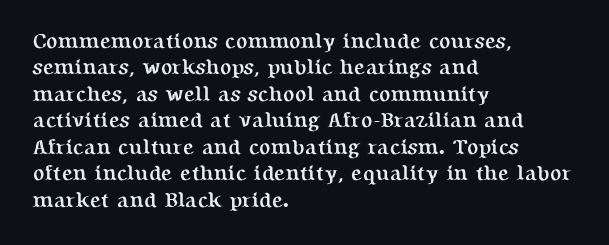
Q: Is the text bold? A: Yes.
Q: Is the text italic (slanted)? A: No, it is upright.
Q: Is the text underlined? A: No.
Q: How is the paragraph aligned? A: Left-aligned.
Q: Is the spacing between letters normal or unusually wide? A: Normal.
Q: Is the spacing between lines tight, normal or loose? A: Normal.
